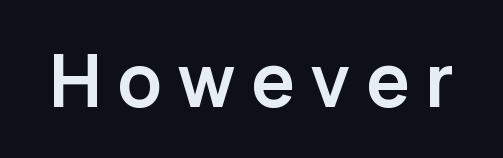
{"serif": "no", "italic": "no", "bold": "yes", "weight": "semibold", "width": "normal", "stroke_contrast": "low", "x_height": "medium", "monospaced": "no", "underline": "no", "letter_spacing": "wide", "letter_spacing_em": 0.21, "glyph_px": 73}
